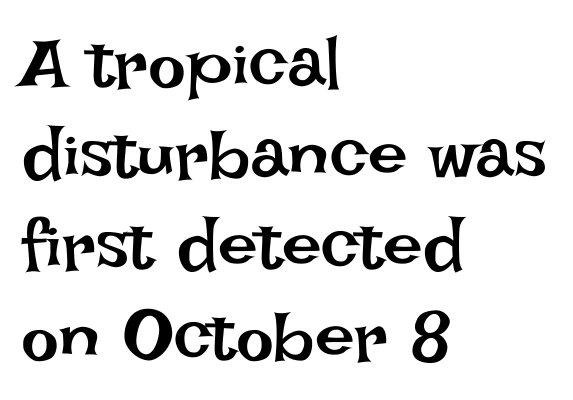
{"italic": "no", "bold": "no", "weight": "regular", "width": "normal", "stroke_contrast": "low", "x_height": "large", "monospaced": "no", "underline": "no", "align": "left", "line_spacing": "normal", "line_spacing_ratio": 1.28, "letter_spacing": "normal", "letter_spacing_em": 0.0, "glyph_px": 71}
